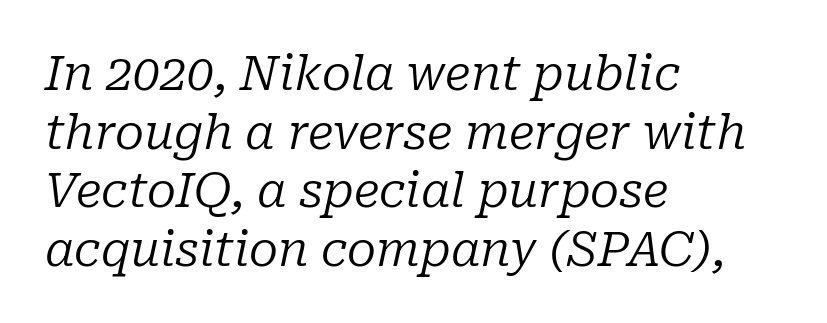
The image shows 48 px regular-weight serif type, italic (leaning right); set left-aligned, line spacing 1.22x, normal letter spacing, not underlined; low stroke contrast and a medium x-height.
